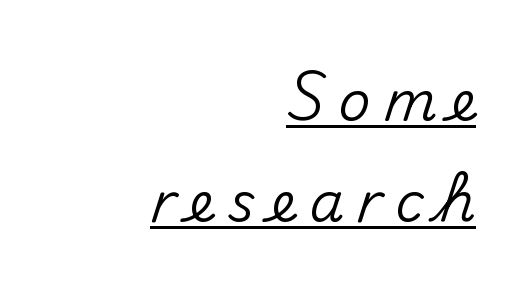
Q: Is the text italic (slanted)? A: Yes.
Q: Is the typeface a serif or a sans-serif typeface? A: Sans-serif.
Q: Is the text underlined? A: Yes.
Q: How is the paragraph aligned? A: Right-aligned.
Q: Is the spacing between letters normal or unusually wide? A: Unusually wide.
Q: Width (condensed, normal, or wide)? A: Normal.
Q: Stroke contrast? A: Medium.
Q: x-height? A: Small.
Q: Monospaced? A: No.
